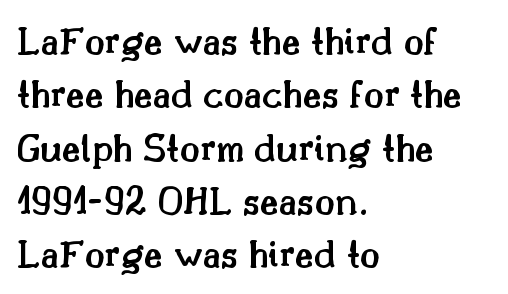
Q: Is the text bold? A: Semi-bold.
Q: Is the text italic (slanted)? A: No, it is upright.
Q: Is the typeface a serif or a sans-serif typeface? A: Serif.
Q: Is the text underlined? A: No.
Q: How is the paragraph aligned? A: Left-aligned.
Q: Is the spacing between letters normal or unusually wide? A: Normal.
Q: Is the spacing between lines tight, normal or loose? A: Normal.
Q: Width (condensed, normal, or wide)? A: Normal.
Q: Stroke contrast? A: Medium.
Q: x-height? A: Small.
Q: Monospaced? A: No.
